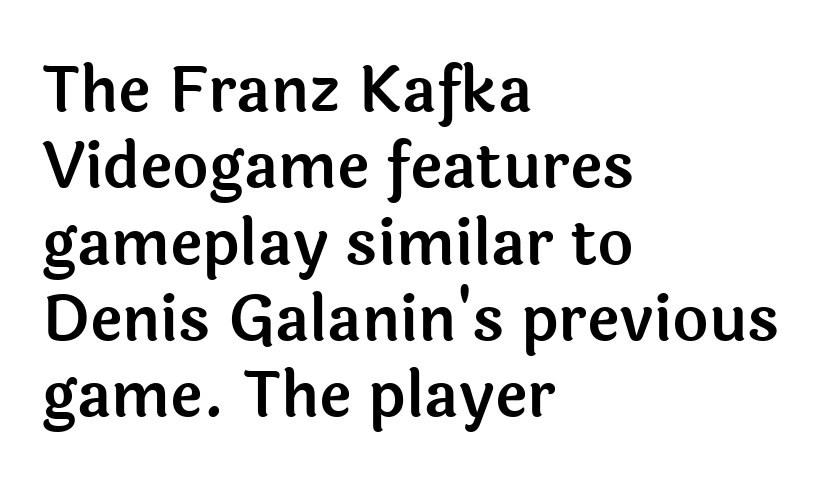
The passage shown is typed in a proportional face where columns would drift. When letters stand straight like this, we call the style roman or upright. Each row of text sits above clean, open space. Each letter's strokes conclude bluntly, with no projecting serifs.
